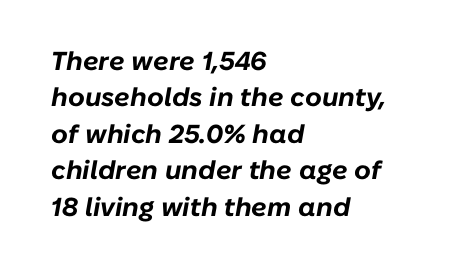
Q: Is the text bold? A: Yes.
Q: Is the text italic (slanted)? A: Yes, it leans right by about 10 degrees.
Q: Is the text underlined? A: No.
Q: How is the paragraph aligned? A: Left-aligned.
Q: Is the spacing between letters normal or unusually wide? A: Normal.
Q: Is the spacing between lines tight, normal or loose? A: Normal.
